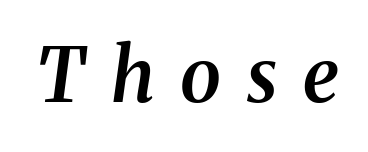
Q: Is the text bold? A: Semi-bold.
Q: Is the text italic (slanted)? A: Yes, it leans right by about 8 degrees.
Q: Is the typeface a serif or a sans-serif typeface? A: Serif.
Q: Is the text underlined? A: No.
Q: Is the spacing between letters normal or unusually wide? A: Unusually wide.
Q: Width (condensed, normal, or wide)? A: Normal.
Q: Stroke contrast? A: Medium.
Q: x-height? A: Medium.
Q: Monospaced? A: No.
